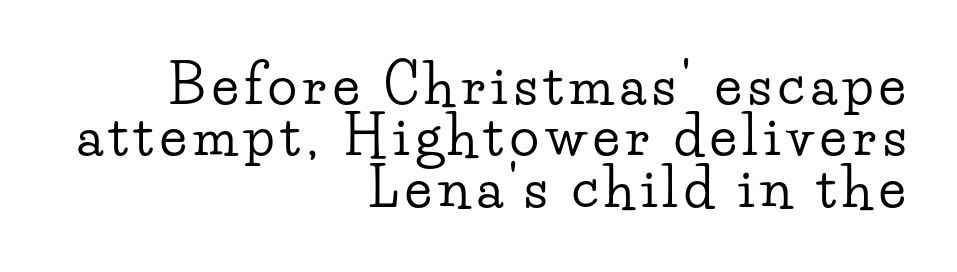
Q: Is the text italic (slanted)? A: No, it is upright.
Q: Is the typeface a serif or a sans-serif typeface? A: Serif.
Q: Is the text underlined? A: No.
Q: How is the paragraph aligned? A: Right-aligned.
Q: Is the spacing between lines tight, normal or loose? A: Tight.
Q: Width (condensed, normal, or wide)? A: Wide.
Q: Stroke contrast? A: Low.
Q: x-height? A: Small.
Q: Monospaced? A: No.
